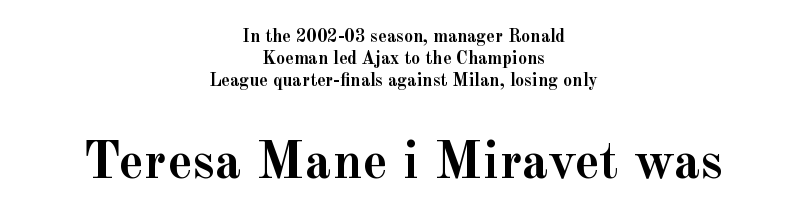
{"serif": "yes", "italic": "no", "bold": "yes", "weight": "semibold", "width": "normal", "x_height": "small", "monospaced": "no", "underline": "no", "align": "center", "line_spacing_ratio": 1.23, "letter_spacing": "normal", "letter_spacing_em": 0.0, "larger_block": "second", "size_ratio": 2.94, "glyph_px": 53}
